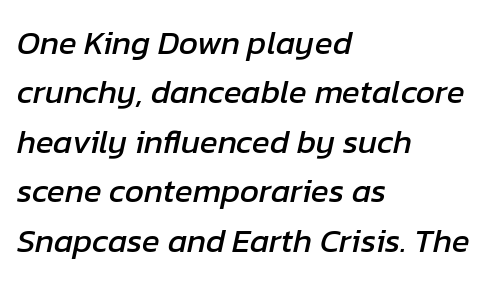
{"italic": "yes", "lean": "right", "slant_degrees": 12, "width": "normal", "stroke_contrast": "low", "x_height": "medium", "monospaced": "no", "underline": "no", "align": "left", "line_spacing": "normal", "line_spacing_ratio": 1.5, "letter_spacing": "normal", "letter_spacing_em": 0.0, "glyph_px": 33}
